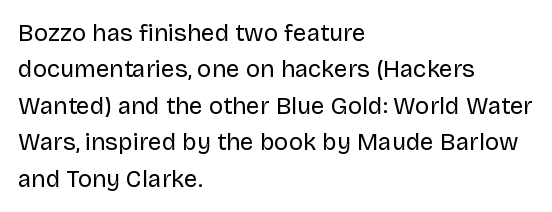
The image shows 24 px text type, upright; set left-aligned, normal line spacing (1.52x), normal letter spacing, not underlined.
